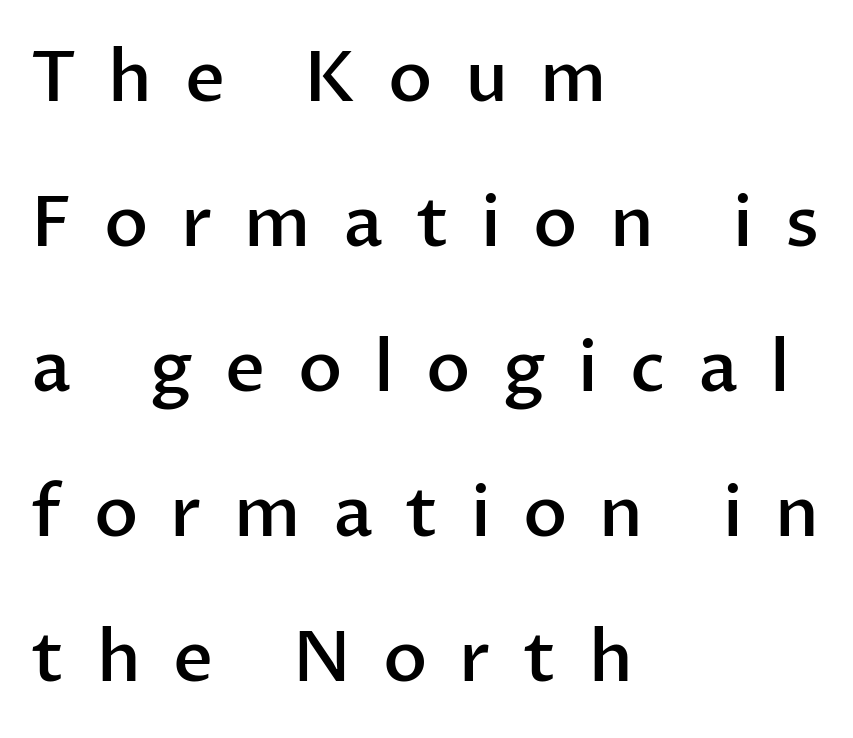
The line-height multiplier appears high, well above default. When letters stand straight like this, we call the style roman or upright. Spacing between characters has been opened up far beyond the box default. Caption: semibold face, moderately heavy strokes.
